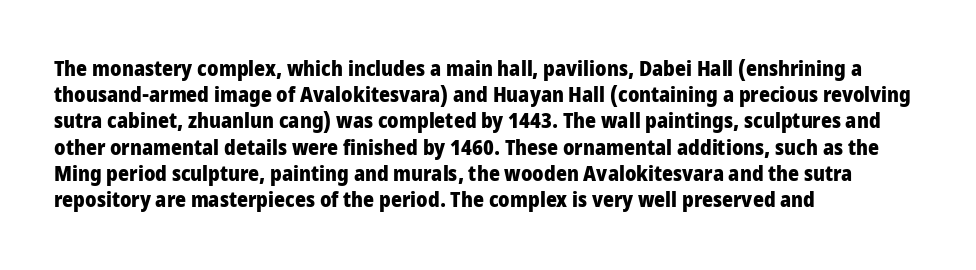
{"italic": "no", "bold": "yes", "underline": "no", "align": "left", "line_spacing": "normal", "line_spacing_ratio": 1.25, "letter_spacing": "normal", "letter_spacing_em": 0.0, "glyph_px": 21}
